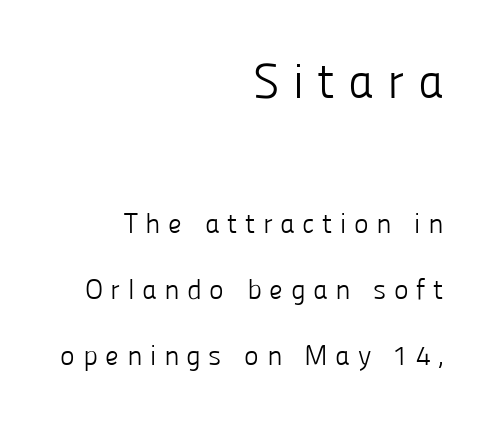
The image shows 49 px light sans-serif type, upright; set right-aligned, loose line spacing (2.36x), unusually wide letter spacing (+0.27 em), not underlined; the first (top) block is 1.75x larger; low stroke contrast and a medium x-height.
